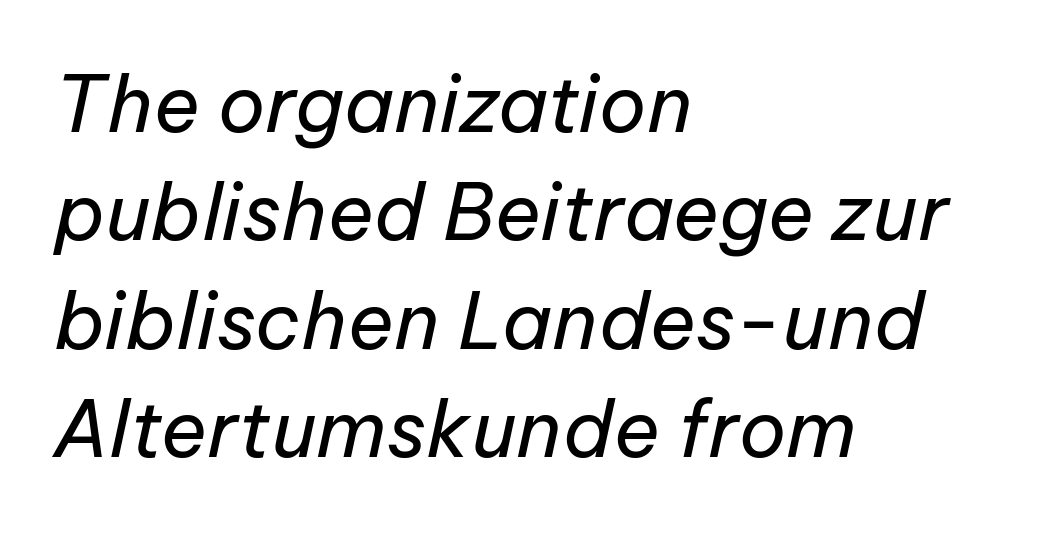
How are the letters spaced? Ordinarily, with no added tracking. The rendering uses natural spacing where letterforms have individual widths. The vertical gap from one line to the next is medium. Glance below the letters and you will spot only blank space. The passage shown leans; its letterforms are oblique.
